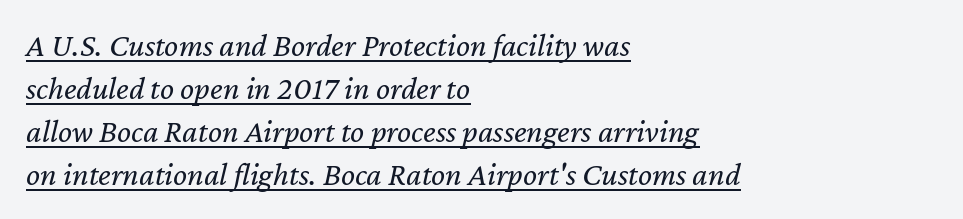
Casual observation: everything's shoved over to the left. The letters look calm and open, with moderate or lighter stems. Slanted lettering throughout. Looks like someone drew a line under every word here.
